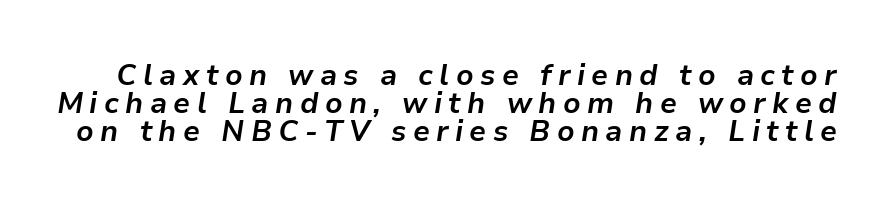
{"italic": "yes", "lean": "right", "slant_degrees": 9, "bold": "yes", "weight": "bold", "width": "normal", "stroke_contrast": "low", "x_height": "medium", "monospaced": "no", "underline": "no", "line_spacing": "tight", "line_spacing_ratio": 0.96, "letter_spacing": "wide", "letter_spacing_em": 0.22, "glyph_px": 29}
